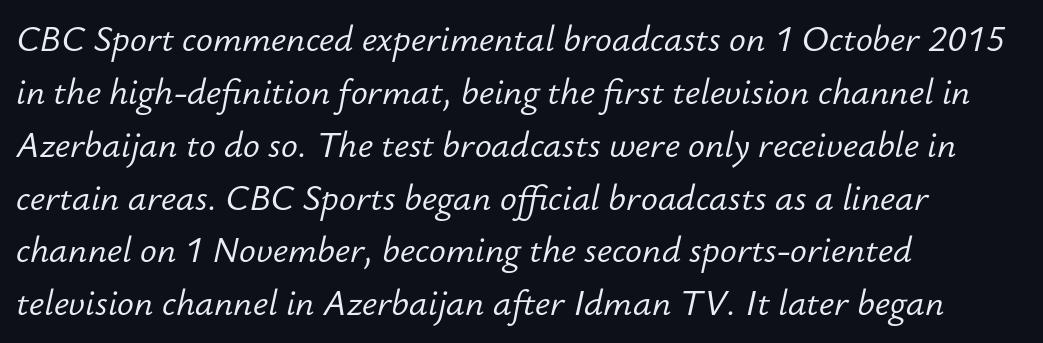
Q: Is the text bold? A: No.
Q: Is the text italic (slanted)? A: Yes, it leans right by about 12 degrees.
Q: Is the text underlined? A: No.
Q: How is the paragraph aligned? A: Left-aligned.
Q: Is the spacing between letters normal or unusually wide? A: Normal.
Q: Is the spacing between lines tight, normal or loose? A: Normal.
Q: Width (condensed, normal, or wide)? A: Normal.
Q: Stroke contrast? A: Low.
Q: x-height? A: Small.
Q: Monospaced? A: No.
